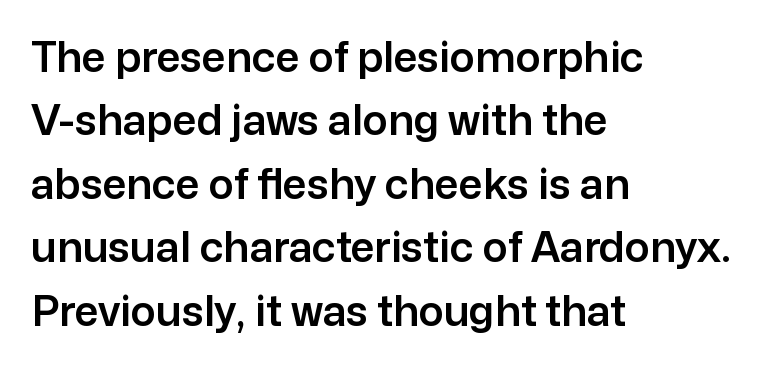
The rendering shows plain stroke endings on the letterforms — a sans-serif design. Whoever set this chose a conventional vertical rhythm. Character widths vary here, with narrow letters taking less room than wide ones. Each word holds together tightly as a unit, with standard inter-letter gaps. The lines are quadded left. Ascenders rise straight up at ninety degrees.
